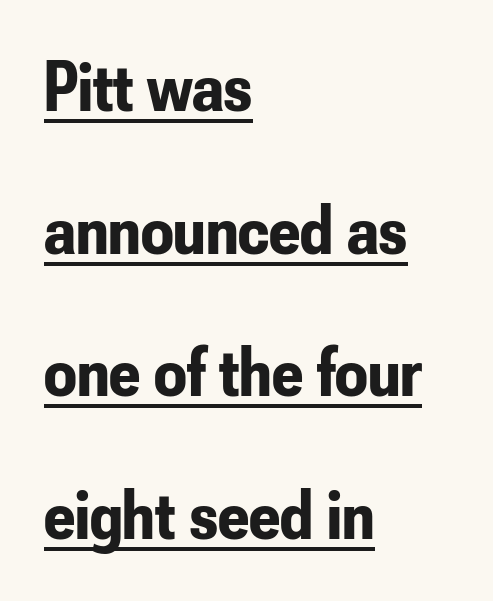
Vertically, the passage feels expansive, rows floating well apart. The passage shown is typed in a proportional face where columns would drift. Short and long lines alike share a common starting point at left. Unlike italic type, these characters show no tilt at all. Set as a true bold cut, around the 700 mark. Stroke terminals: plain, sans-serif.
